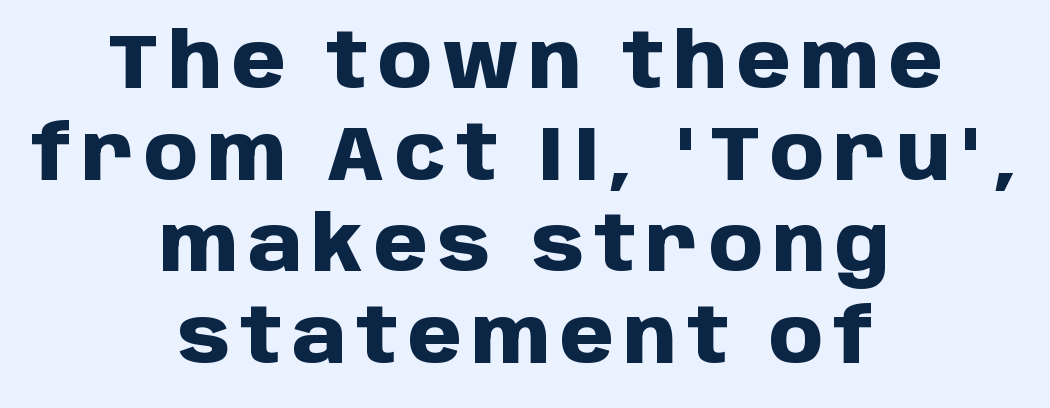
{"serif": "no", "italic": "no", "bold": "yes", "weight": "heavy", "width": "normal", "stroke_contrast": "low", "x_height": "large", "monospaced": "no", "underline": "no", "align": "center", "line_spacing_ratio": 1.19, "glyph_px": 77}
